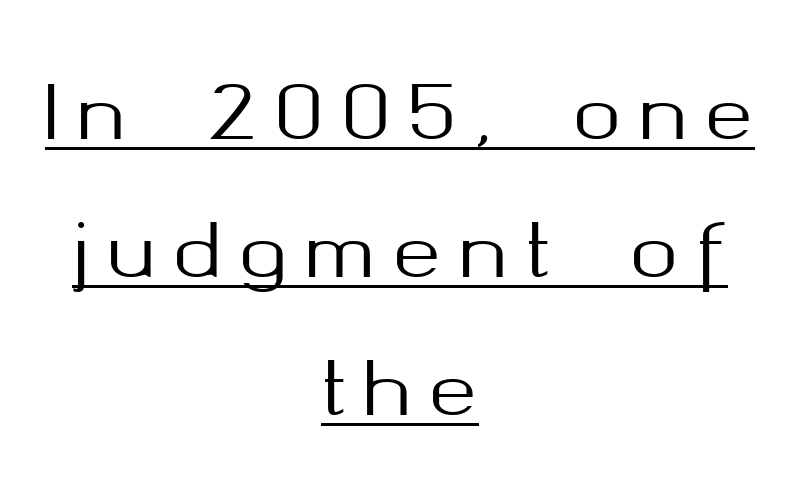
Q: Is the text italic (slanted)? A: No, it is upright.
Q: Is the typeface a serif or a sans-serif typeface? A: Sans-serif.
Q: Is the text underlined? A: Yes.
Q: How is the paragraph aligned? A: Centered.
Q: Is the spacing between letters normal or unusually wide? A: Unusually wide.
Q: Width (condensed, normal, or wide)? A: Normal.
Q: Stroke contrast? A: Medium.
Q: x-height? A: Medium.
Q: Monospaced? A: No.
